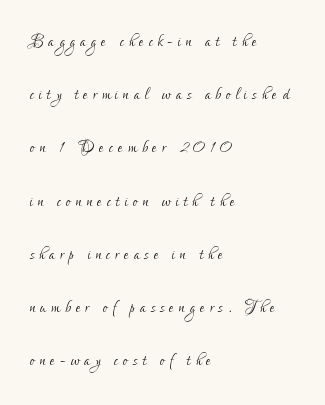
Descender tails drop into unmarked territory. Each line starts at the same left margin while the right side varies. Stroke mass is kept to a normal reading level or below. Between one letter and the next there's a generous, obvious gap.
